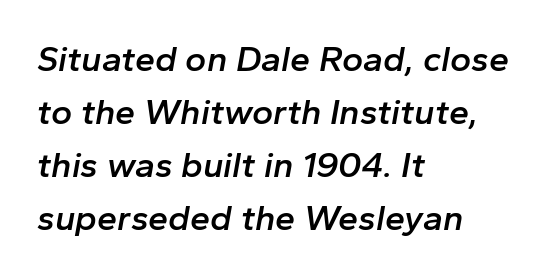
{"italic": "yes", "lean": "right", "slant_degrees": 10, "bold": "semi", "weight": "semibold", "width": "normal", "stroke_contrast": "low", "x_height": "medium", "monospaced": "no", "underline": "no", "align": "left", "line_spacing": "normal", "line_spacing_ratio": 1.47, "letter_spacing": "normal", "letter_spacing_em": 0.0, "glyph_px": 36}
